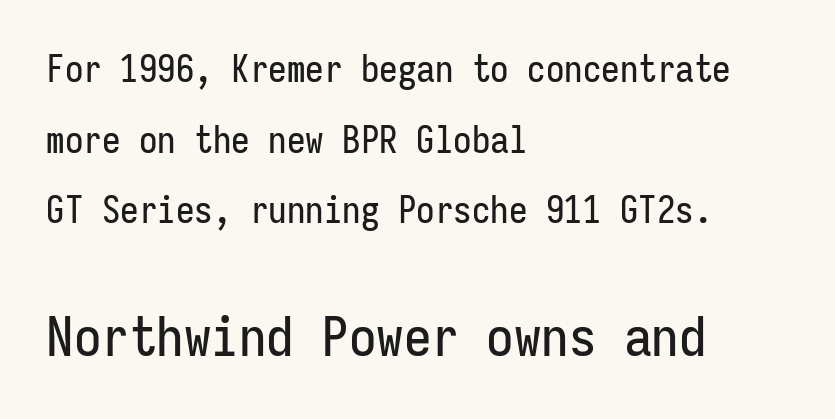
Q: Is the text italic (slanted)? A: No, it is upright.
Q: Is the typeface a serif or a sans-serif typeface? A: Sans-serif.
Q: Is the text underlined? A: No.
Q: How is the paragraph aligned? A: Left-aligned.
Q: Is the spacing between letters normal or unusually wide? A: Normal.
Q: Is the spacing between lines tight, normal or loose? A: Loose.
Q: Which block of text is set in a larger size, the first (top) or the second (bottom)? A: The second (bottom) one.
Q: Width (condensed, normal, or wide)? A: Condensed.
Q: Stroke contrast? A: Low.
Q: x-height? A: Medium.
Q: Monospaced? A: Yes.
